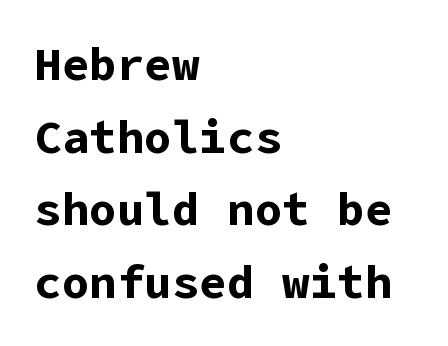
Q: Is the text bold? A: Yes.
Q: Is the text italic (slanted)? A: No, it is upright.
Q: Is the typeface a serif or a sans-serif typeface? A: Sans-serif.
Q: Is the text underlined? A: No.
Q: How is the paragraph aligned? A: Left-aligned.
Q: Is the spacing between letters normal or unusually wide? A: Normal.
Q: Is the spacing between lines tight, normal or loose? A: Normal.
Q: Width (condensed, normal, or wide)? A: Normal.
Q: Stroke contrast? A: Low.
Q: x-height? A: Medium.
